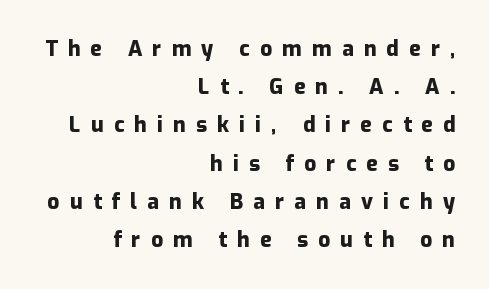
{"italic": "no", "bold": "yes", "underline": "no", "align": "right", "line_spacing_ratio": 1.82, "letter_spacing": "wide", "letter_spacing_em": 0.49, "glyph_px": 21}
